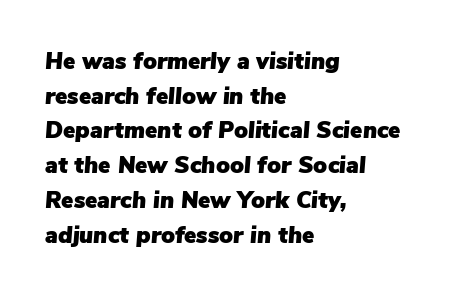
The image shows 23 px text type, italic (leaning right); set left-aligned, normal line spacing (1.51x), normal letter spacing, not underlined.
